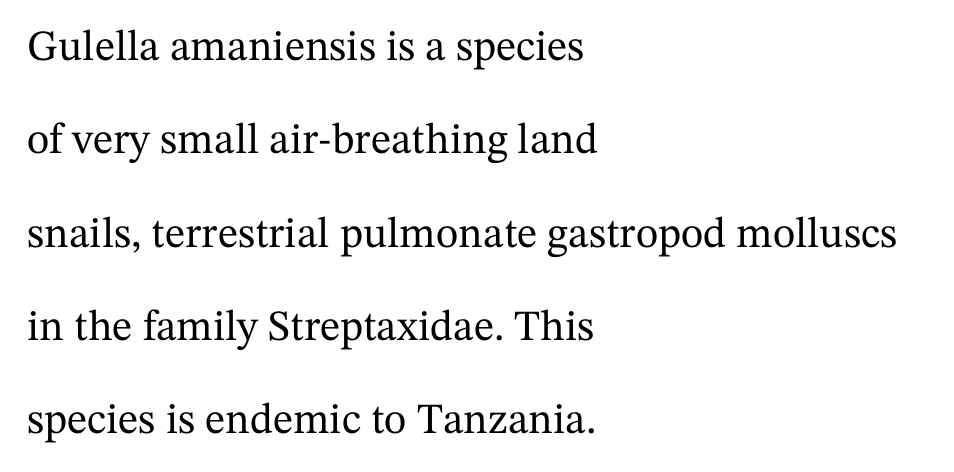
Just letters on the line, the space beneath them empty. In terms of letterspacing, this is plain default setting. Every character sits straight up, as roman type does. Check where the strokes stop: tiny serifs finish them off. The rendering uses a large line-height, opening up the rows. In CSS terms this would be text-align: left.
